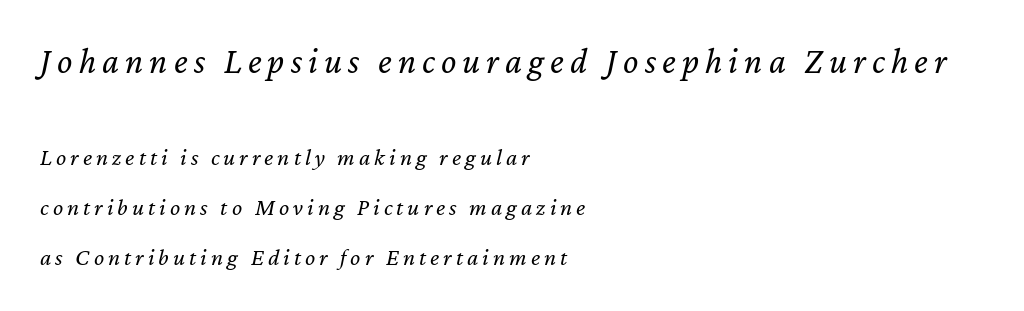
{"italic": "yes", "lean": "right", "slant_degrees": 12, "bold": "no", "weight": "regular", "width": "normal", "stroke_contrast": "low", "x_height": "medium", "monospaced": "no", "underline": "no", "align": "left", "line_spacing": "loose", "line_spacing_ratio": 2.07, "larger_block": "first", "size_ratio": 1.5, "glyph_px": 36}
